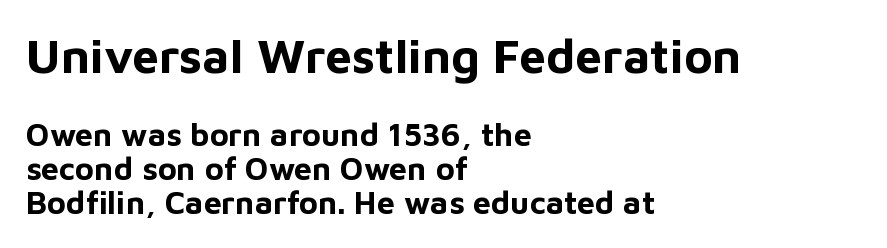
The image shows 48 px bold sans-serif type, upright; set left-aligned, tight line spacing (1.06x), normal letter spacing, not underlined; the first (top) block is 1.5x larger; low stroke contrast and a medium x-height.
